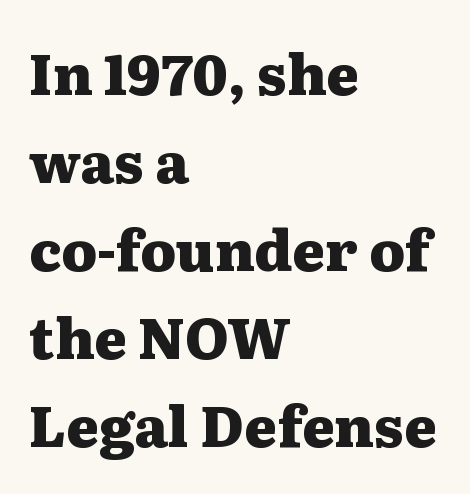
The image shows 56 px heavy, wide serif type, upright; set left-aligned, normal line spacing (1.57x), normal letter spacing, not underlined; medium stroke contrast and a medium x-height.
